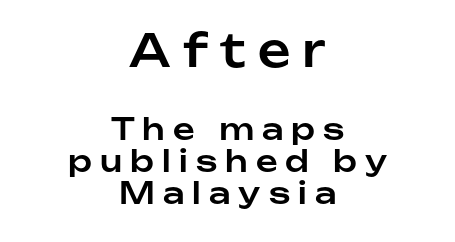
Q: Is the text italic (slanted)? A: No, it is upright.
Q: Is the typeface a serif or a sans-serif typeface? A: Sans-serif.
Q: Is the text underlined? A: No.
Q: How is the paragraph aligned? A: Centered.
Q: Is the spacing between letters normal or unusually wide? A: Unusually wide.
Q: Is the spacing between lines tight, normal or loose? A: Tight.
Q: Which block of text is set in a larger size, the first (top) or the second (bottom)? A: The first (top) one.
Q: Width (condensed, normal, or wide)? A: Normal.
Q: Stroke contrast? A: Low.
Q: x-height? A: Medium.
Q: Monospaced? A: No.
